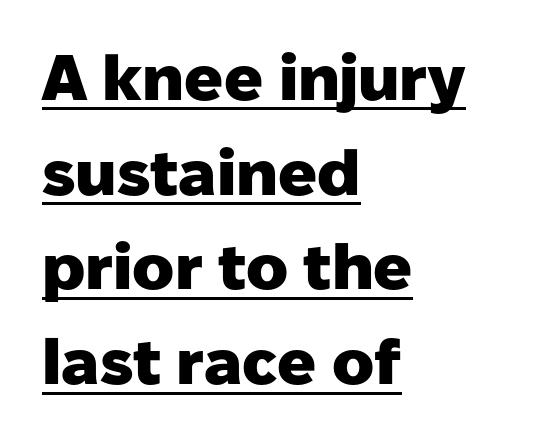
You could call the tracking neutral — neither tight nor loose. Examine the stroke ends and you'll find no serifs. Spacing verdict: proportional, widths tailored to each character. The ragged edge is on the right, which tells us the setting is flush left.
